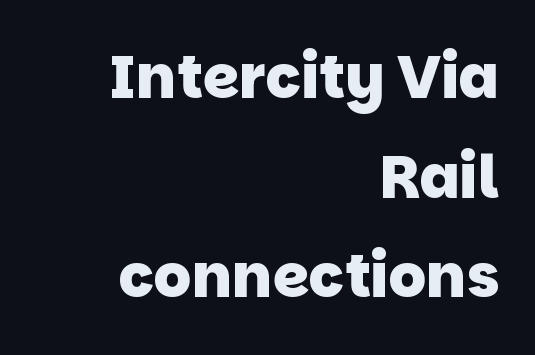
{"serif": "no", "bold": "yes", "weight": "heavy", "width": "normal", "stroke_contrast": "low", "x_height": "large", "monospaced": "no", "underline": "no", "align": "right", "line_spacing": "normal", "line_spacing_ratio": 1.69, "letter_spacing": "normal", "letter_spacing_em": 0.0, "glyph_px": 59}
